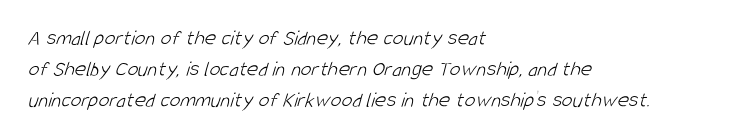
{"bold": "no", "underline": "no", "align": "left", "line_spacing": "normal", "line_spacing_ratio": 1.4, "letter_spacing": "normal", "letter_spacing_em": 0.0, "glyph_px": 22}
